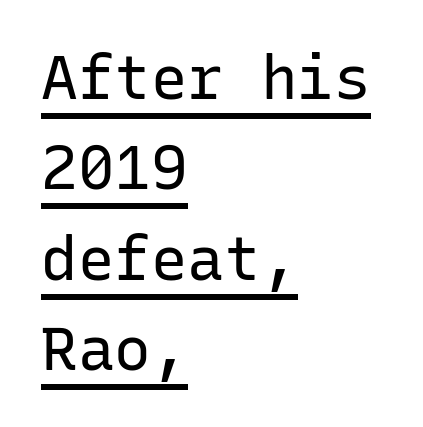
{"serif": "no", "italic": "no", "bold": "no", "weight": "regular", "width": "normal", "stroke_contrast": "low", "x_height": "medium", "monospaced": "yes", "underline": "yes", "align": "left", "line_spacing": "normal", "line_spacing_ratio": 1.48, "letter_spacing": "normal", "letter_spacing_em": 0.0, "glyph_px": 61}
